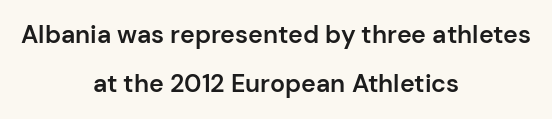
{"italic": "no", "bold": "semi", "underline": "no", "align": "center", "line_spacing": "loose", "line_spacing_ratio": 1.97, "letter_spacing": "normal", "letter_spacing_em": 0.0, "glyph_px": 25}
